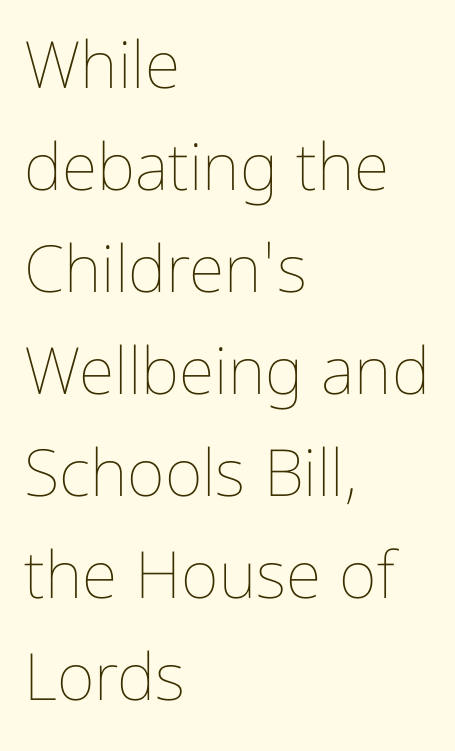
In terms of posture, this sample is upright. Type without underlining. Interline gaps are of average width in this sample. Counters stay open thanks to moderate or lighter strokes. Horizontally, the lines are justified to the leading edge only.
